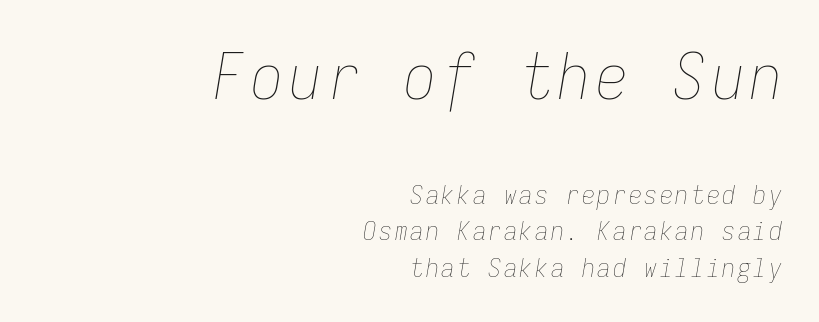
Q: Is the text bold? A: No.
Q: Is the text italic (slanted)? A: Yes, it leans right by about 9 degrees.
Q: Is the text underlined? A: No.
Q: How is the paragraph aligned? A: Right-aligned.
Q: Is the spacing between lines tight, normal or loose? A: Normal.
Q: Which block of text is set in a larger size, the first (top) or the second (bottom)? A: The first (top) one.
Q: Width (condensed, normal, or wide)? A: Condensed.
Q: Stroke contrast? A: Low.
Q: x-height? A: Medium.
Q: Monospaced? A: Yes.
